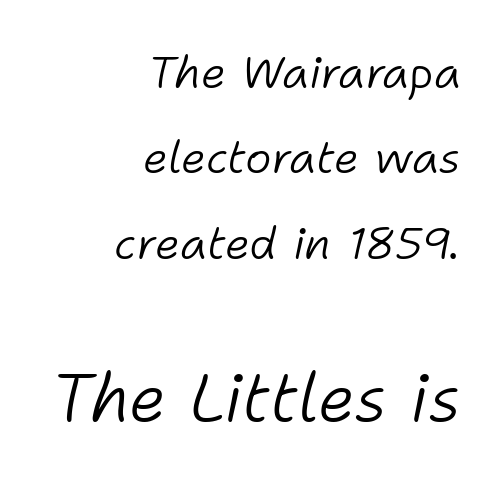
Q: Is the text bold? A: No.
Q: Is the text italic (slanted)? A: Yes, it leans right by about 11 degrees.
Q: Is the text underlined? A: No.
Q: How is the paragraph aligned? A: Right-aligned.
Q: Is the spacing between letters normal or unusually wide? A: Normal.
Q: Is the spacing between lines tight, normal or loose? A: Loose.
Q: Which block of text is set in a larger size, the first (top) or the second (bottom)? A: The second (bottom) one.
Q: Width (condensed, normal, or wide)? A: Normal.
Q: Stroke contrast? A: Low.
Q: x-height? A: Medium.
Q: Monospaced? A: No.
